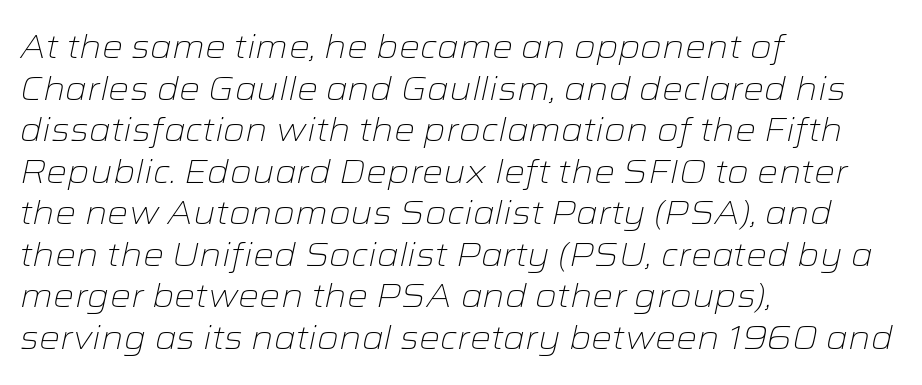
Q: Is the text bold? A: No.
Q: Is the text italic (slanted)? A: Yes, it leans right by about 12 degrees.
Q: Is the text underlined? A: No.
Q: How is the paragraph aligned? A: Left-aligned.
Q: Is the spacing between letters normal or unusually wide? A: Normal.
Q: Is the spacing between lines tight, normal or loose? A: Normal.
Q: Width (condensed, normal, or wide)? A: Wide.
Q: Stroke contrast? A: Low.
Q: x-height? A: Medium.
Q: Monospaced? A: No.
